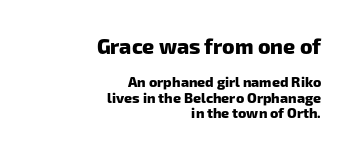
Q: Is the text bold? A: Yes.
Q: Is the text underlined? A: No.
Q: How is the paragraph aligned? A: Right-aligned.
Q: Is the spacing between letters normal or unusually wide? A: Normal.
Q: Is the spacing between lines tight, normal or loose? A: Tight.
Q: Which block of text is set in a larger size, the first (top) or the second (bottom)? A: The first (top) one.
